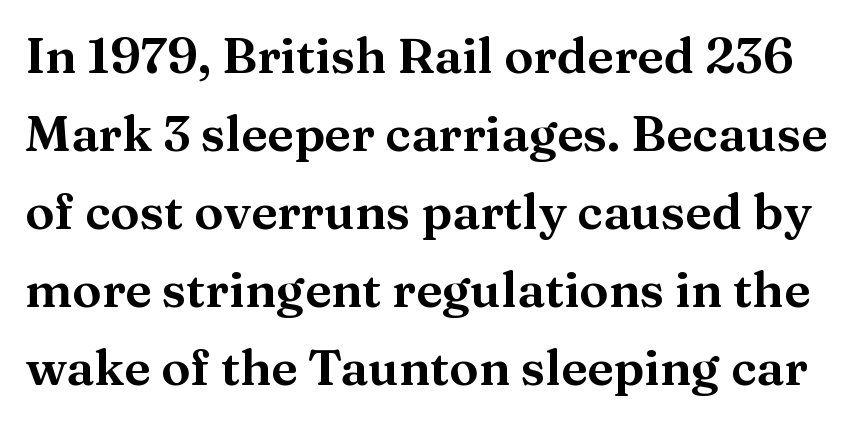
The image shows 49 px wide serif type, upright; set normal line spacing (1.59x), normal letter spacing, not underlined; medium stroke contrast and a medium x-height.
